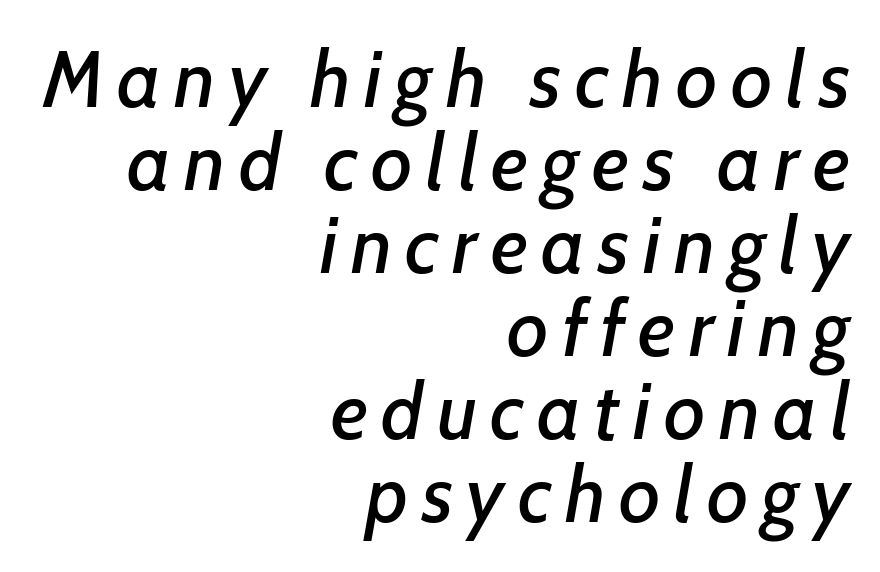
The image shows 79 px text type, italic (leaning right); set right-aligned, tight line spacing (1.05x), not underlined; low stroke contrast and a medium x-height.
